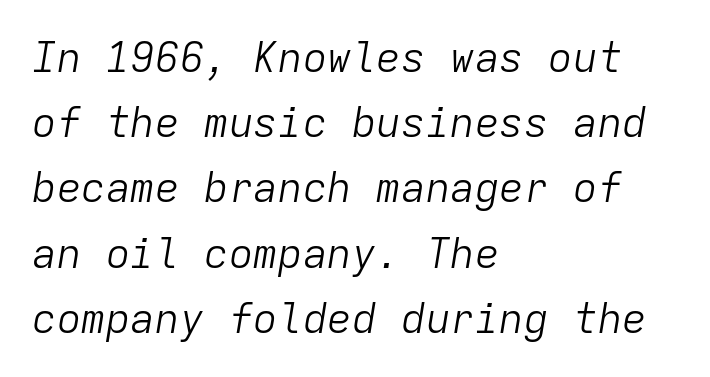
Has an underline been added? It has not. The typeface has the unassuming heft of standard copy or less. The whole block is typeset with a tilt. A typesetter would call this monospace, since all characters share one set width. Rows of type keep a routine distance in the vertical direction.
